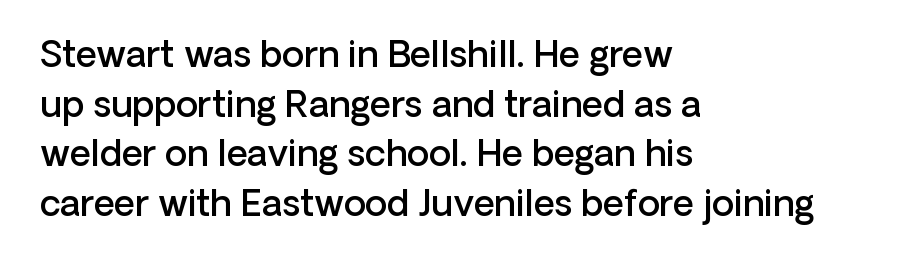
Inter-character spacing is left at the font's built-in metrics. This sample has the flowing, uneven cadence of proportional lettering. Does the copy run flush right? No — it runs flush left. This is the in-between weight designers call semibold or demi.
